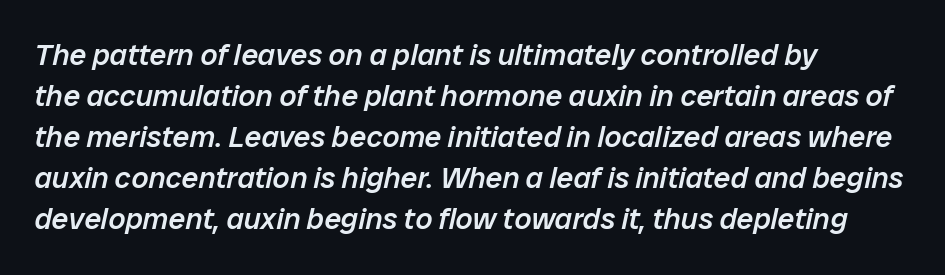
Q: Is the text bold? A: Semi-bold.
Q: Is the text italic (slanted)? A: Yes, it leans right by about 12 degrees.
Q: Is the text underlined? A: No.
Q: How is the paragraph aligned? A: Left-aligned.
Q: Is the spacing between letters normal or unusually wide? A: Normal.
Q: Is the spacing between lines tight, normal or loose? A: Normal.
Q: Width (condensed, normal, or wide)? A: Normal.
Q: Stroke contrast? A: Low.
Q: x-height? A: Medium.
Q: Monospaced? A: No.
